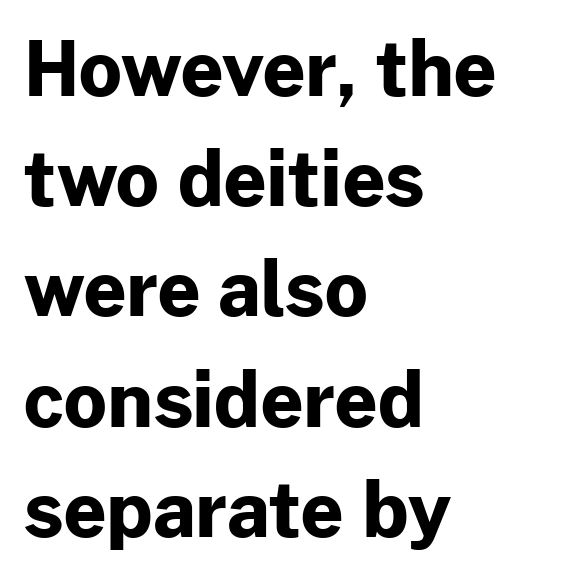
The image shows 75 px bold sans-serif type, upright; set left-aligned, normal line spacing (1.47x), normal letter spacing, not underlined; low stroke contrast and a medium x-height.
